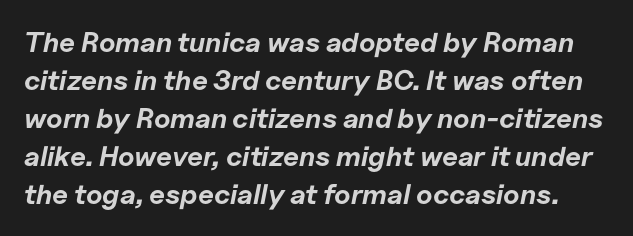
Q: Is the text bold? A: Yes.
Q: Is the text italic (slanted)? A: Yes, it leans right by about 11 degrees.
Q: Is the text underlined? A: No.
Q: Is the spacing between letters normal or unusually wide? A: Normal.
Q: Is the spacing between lines tight, normal or loose? A: Normal.
Q: Width (condensed, normal, or wide)? A: Normal.
Q: Stroke contrast? A: Low.
Q: x-height? A: Medium.
Q: Monospaced? A: No.
